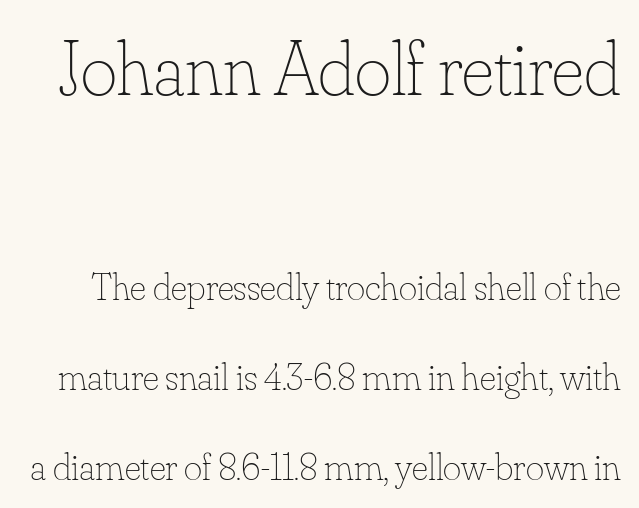
The image shows 78 px thin type, upright; set loose line spacing (2.31x), normal letter spacing, not underlined; the first (top) block is 2.0x larger; low stroke contrast and a small x-height.
